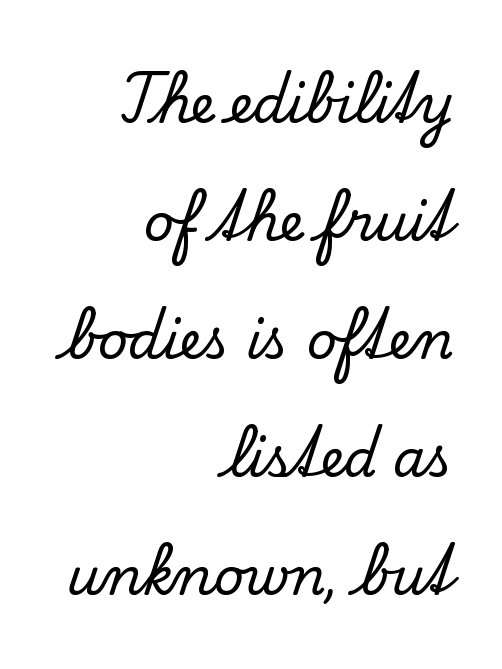
In CSS terms this would be text-align: right. The area under the type is left untouched. Think of a printed novel: that variable character pitch is what you see here. Glyph-to-glyph distance matches everyday printed text. Each letter's strokes conclude with small projecting serifs.
